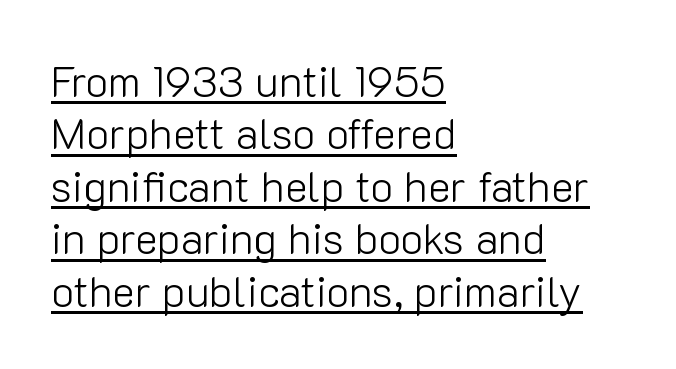
The image shows 43 px light sans-serif type, upright; set left-aligned, line spacing 1.22x, normal letter spacing, underlined; low stroke contrast and a medium x-height.
